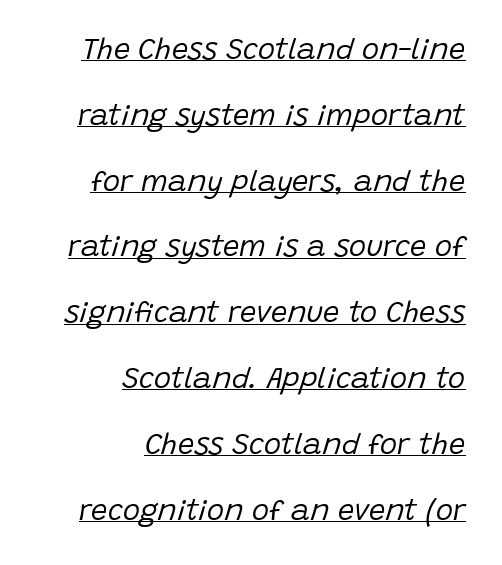
Q: Is the text bold? A: No.
Q: Is the text italic (slanted)? A: Yes, it leans right by about 15 degrees.
Q: Is the text underlined? A: Yes.
Q: How is the paragraph aligned? A: Right-aligned.
Q: Is the spacing between letters normal or unusually wide? A: Normal.
Q: Is the spacing between lines tight, normal or loose? A: Loose.
Q: Width (condensed, normal, or wide)? A: Normal.
Q: Stroke contrast? A: Low.
Q: x-height? A: Large.
Q: Monospaced? A: No.
